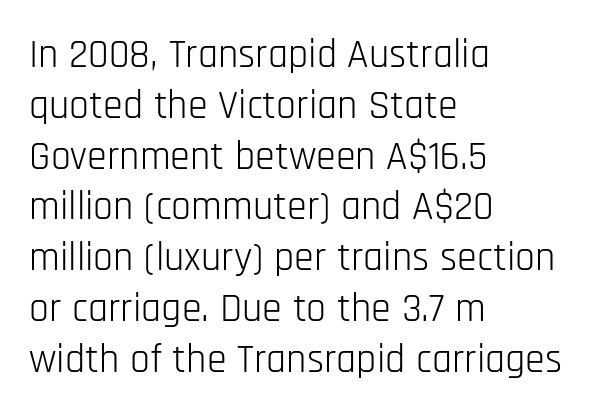
The image shows 40 px light, condensed sans-serif type, upright; set left-aligned, normal line spacing (1.27x), normal letter spacing, not underlined; low stroke contrast and a large x-height.
